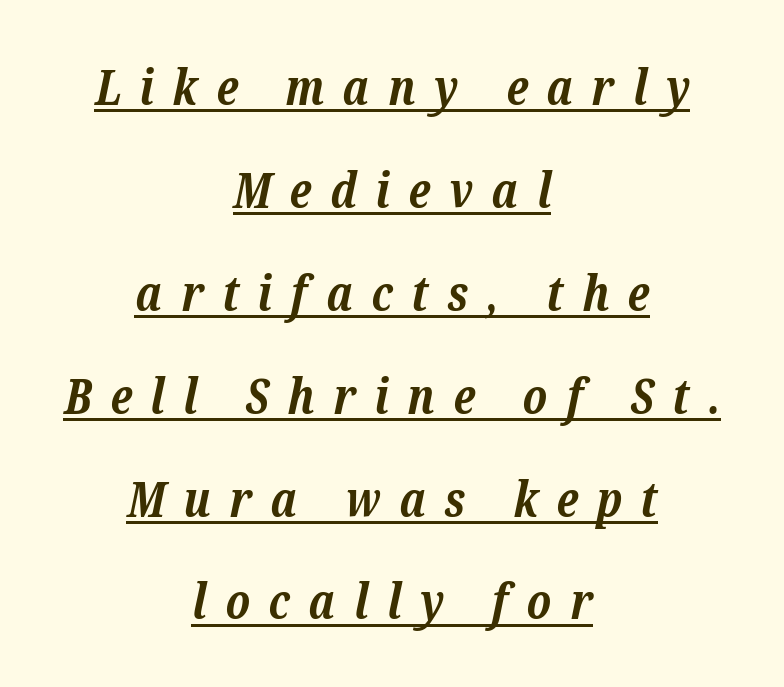
{"serif": "yes", "italic": "yes", "lean": "right", "slant_degrees": 12, "bold": "yes", "weight": "bold", "width": "normal", "stroke_contrast": "low", "x_height": "medium", "monospaced": "no", "underline": "yes", "align": "center", "line_spacing": "loose", "line_spacing_ratio": 2.1, "letter_spacing": "wide", "letter_spacing_em": 0.38, "glyph_px": 49}
